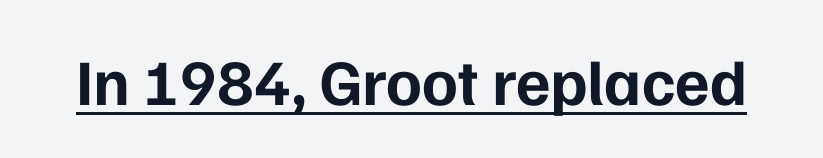
{"serif": "no", "italic": "no", "bold": "yes", "weight": "bold", "width": "normal", "stroke_contrast": "low", "x_height": "medium", "monospaced": "no", "underline": "yes", "letter_spacing": "normal", "letter_spacing_em": 0.0, "glyph_px": 65}
